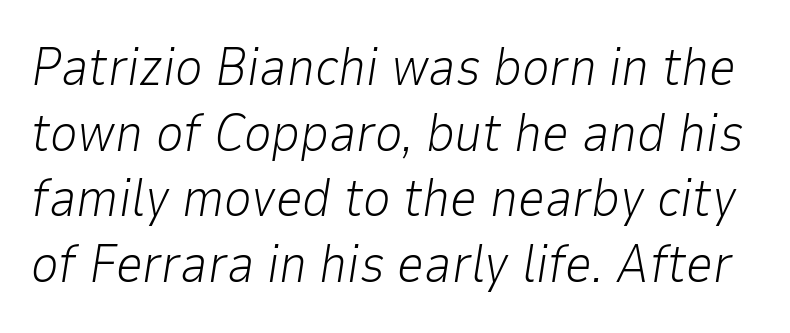
Q: Is the text bold? A: No.
Q: Is the text italic (slanted)? A: Yes, it leans right by about 9 degrees.
Q: Is the text underlined? A: No.
Q: Is the spacing between letters normal or unusually wide? A: Normal.
Q: Width (condensed, normal, or wide)? A: Normal.
Q: Stroke contrast? A: Low.
Q: x-height? A: Medium.
Q: Monospaced? A: No.
